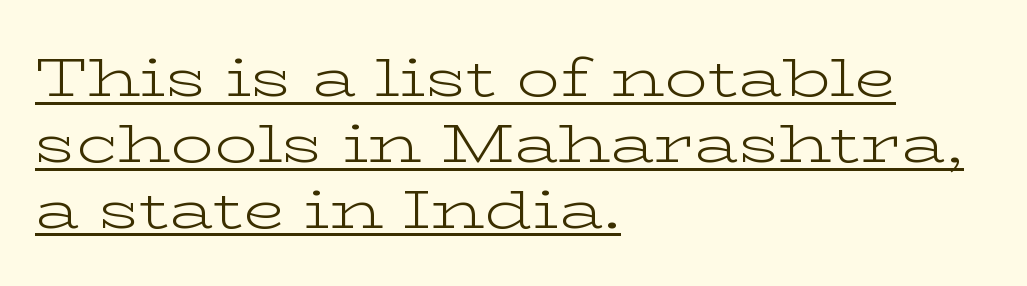
Visually the block forms a straight wall on the left and a jagged coastline on the right. Yep, those are serifs on the letters. The string is rendered with underlining switched on. What stands out about the letter spacing? Nothing — it is the standard amount. The face looks like a standard text weight, possibly lighter. Tall strokes in this sample are plumb rather than angled.
